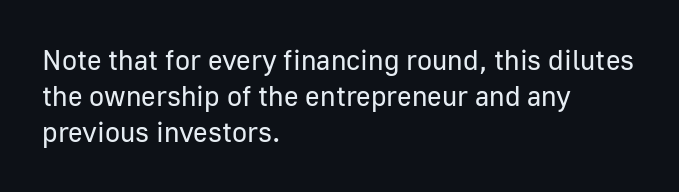
The image shows 28 px regular-weight sans-serif type, upright; set left-aligned, normal line spacing (1.29x), normal letter spacing, not underlined; low stroke contrast and a medium x-height.
